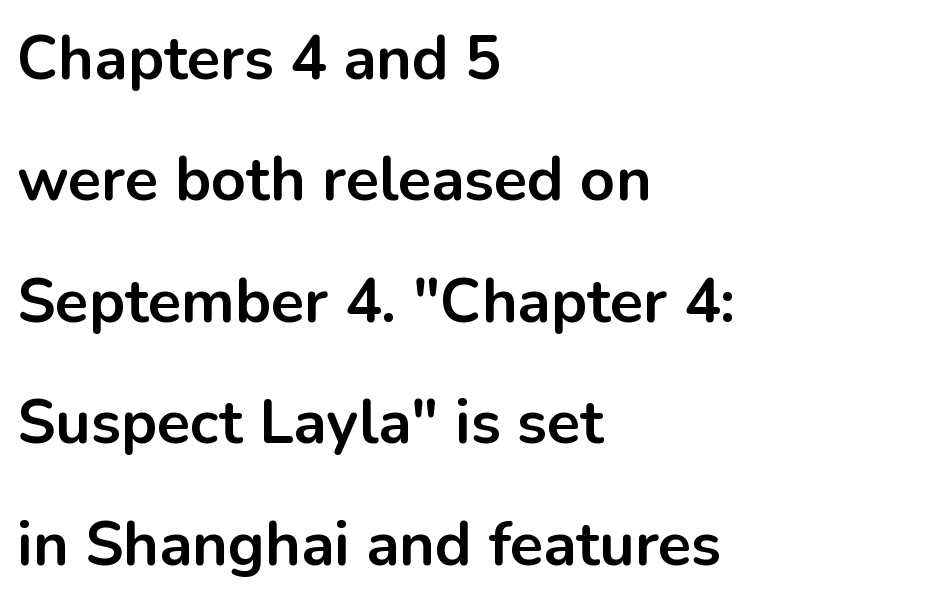
Heavy-handed strokes throughout: this text is bold. A great deal of white space separates one row of letters from the next. Stroke terminals: plain, sans-serif. The typography opts for an upright posture over an oblique one. Each line starts at the same left margin while the right side varies.
